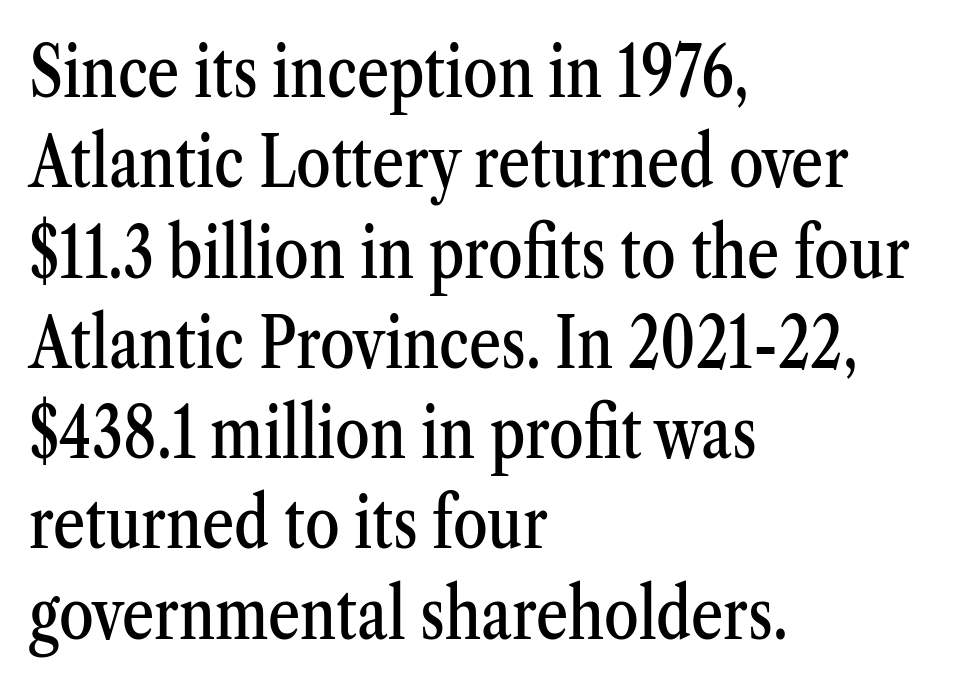
The image shows 70 px condensed serif type, upright; set left-aligned, normal line spacing (1.29x), normal letter spacing, not underlined; medium stroke contrast and a medium x-height.
